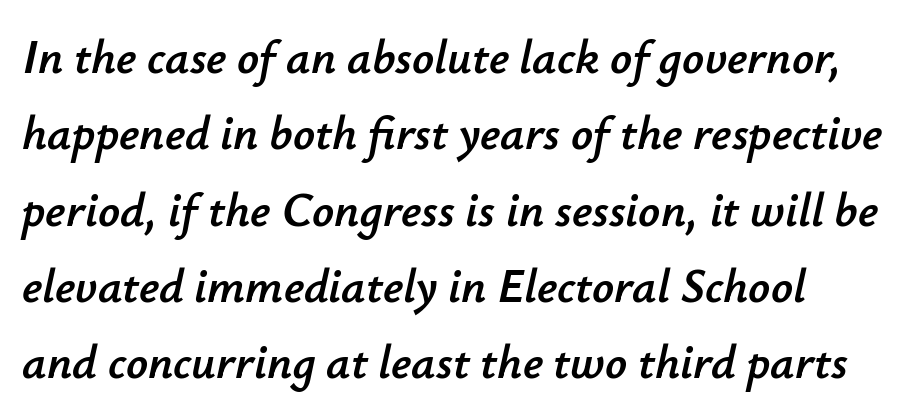
{"italic": "yes", "lean": "right", "slant_degrees": 12, "width": "normal", "stroke_contrast": "low", "x_height": "small", "monospaced": "no", "underline": "no", "line_spacing": "normal", "line_spacing_ratio": 1.59, "letter_spacing": "normal", "letter_spacing_em": 0.0, "glyph_px": 48}
